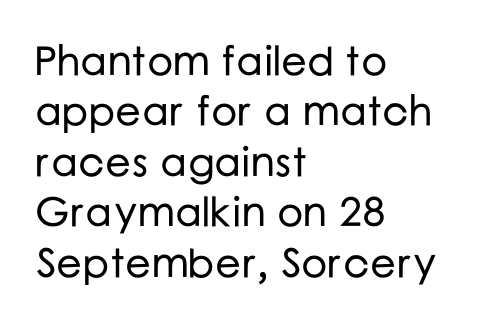
What stands out about the letter spacing? Nothing — it is the standard amount. Every stem runs plumb, perpendicular to the baseline. Do the characters align in a grid? No, the font is proportional. Font category for this specimen: sans-serif. Decoration check: the copy has no underline.
